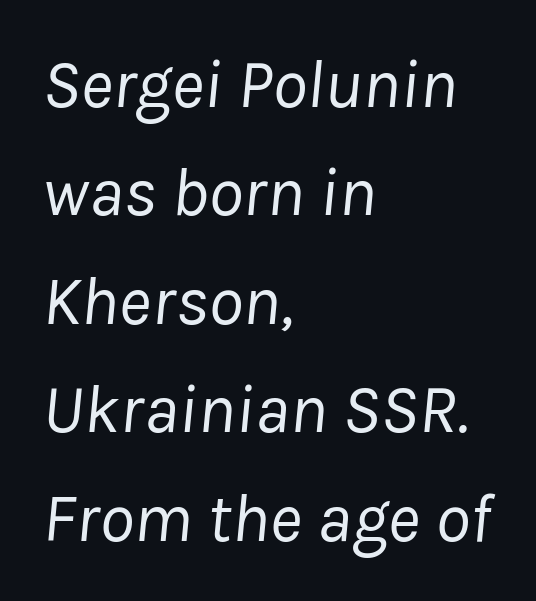
{"italic": "yes", "lean": "right", "slant_degrees": 8, "bold": "no", "weight": "regular", "width": "normal", "stroke_contrast": "low", "x_height": "medium", "monospaced": "no", "underline": "no", "align": "left", "line_spacing": "normal", "line_spacing_ratio": 1.55, "letter_spacing": "normal", "letter_spacing_em": 0.0, "glyph_px": 70}
